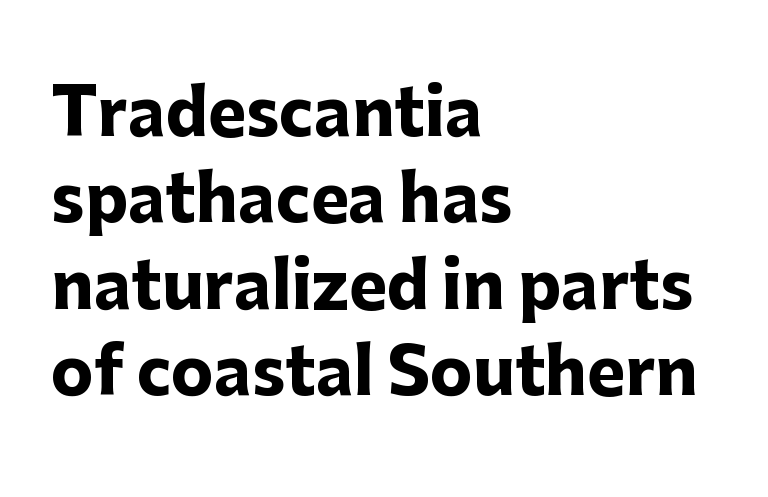
Q: Is the text bold? A: Yes.
Q: Is the text italic (slanted)? A: No, it is upright.
Q: Is the typeface a serif or a sans-serif typeface? A: Sans-serif.
Q: Is the text underlined? A: No.
Q: How is the paragraph aligned? A: Left-aligned.
Q: Is the spacing between letters normal or unusually wide? A: Normal.
Q: Is the spacing between lines tight, normal or loose? A: Normal.
Q: Width (condensed, normal, or wide)? A: Normal.
Q: Stroke contrast? A: Low.
Q: x-height? A: Medium.
Q: Monospaced? A: No.
